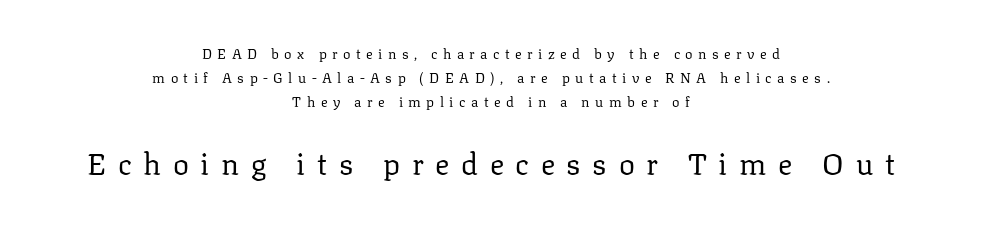
Q: Is the text bold? A: No.
Q: Is the text italic (slanted)? A: No, it is upright.
Q: Is the typeface a serif or a sans-serif typeface? A: Serif.
Q: Is the text underlined? A: No.
Q: How is the paragraph aligned? A: Centered.
Q: Is the spacing between letters normal or unusually wide? A: Unusually wide.
Q: Which block of text is set in a larger size, the first (top) or the second (bottom)? A: The second (bottom) one.
Q: Width (condensed, normal, or wide)? A: Normal.
Q: Stroke contrast? A: Low.
Q: x-height? A: Medium.
Q: Monospaced? A: No.
